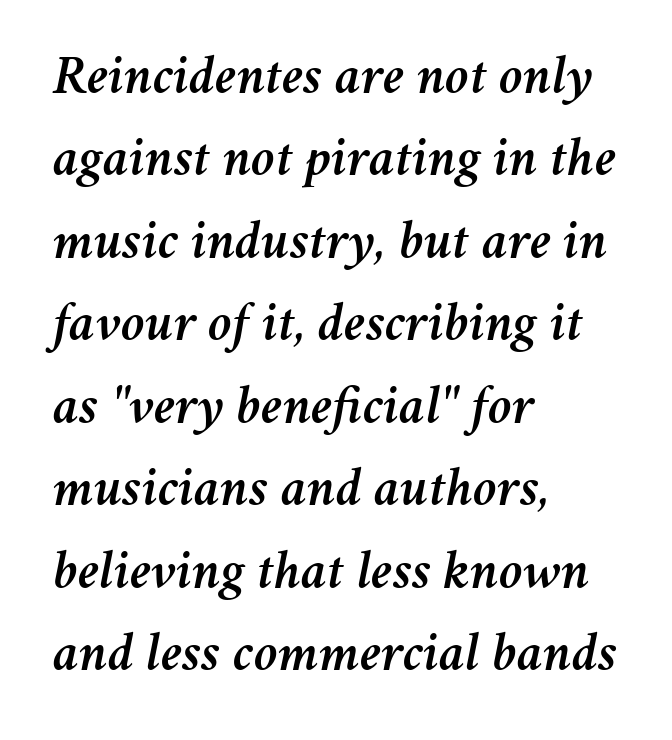
{"italic": "yes", "lean": "right", "slant_degrees": 11, "width": "normal", "stroke_contrast": "medium", "x_height": "medium", "monospaced": "no", "underline": "no", "align": "left", "line_spacing": "normal", "line_spacing_ratio": 1.5, "letter_spacing": "normal", "letter_spacing_em": 0.0, "glyph_px": 55}
